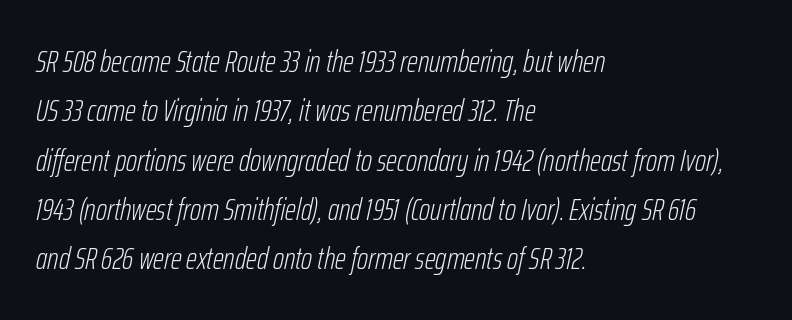
Q: Is the text bold? A: No.
Q: Is the text italic (slanted)? A: Yes, it leans right by about 12 degrees.
Q: Is the text underlined? A: No.
Q: How is the paragraph aligned? A: Left-aligned.
Q: Is the spacing between letters normal or unusually wide? A: Normal.
Q: Is the spacing between lines tight, normal or loose? A: Normal.
Q: Width (condensed, normal, or wide)? A: Condensed.
Q: Stroke contrast? A: Low.
Q: x-height? A: Medium.
Q: Monospaced? A: No.
